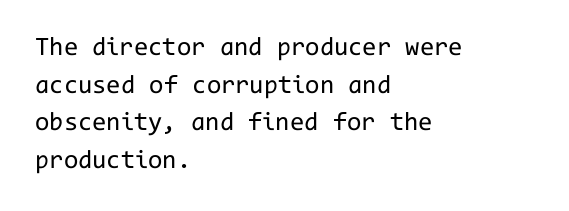
The image shows 26 px text type, upright; set left-aligned, normal line spacing (1.45x), normal letter spacing, not underlined.
